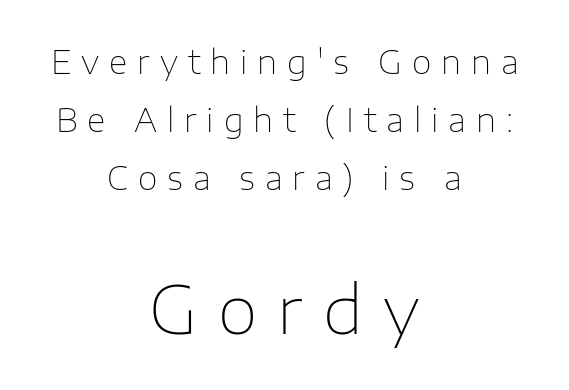
Horizontal alignment here is central, giving a formal, balanced look. Examine the stroke ends and you'll find no serifs. Italic? Not at all — the glyphs are vertical. Varying glyph widths throughout — classic text-font behaviour. The face looks like a standard text weight, possibly lighter.
